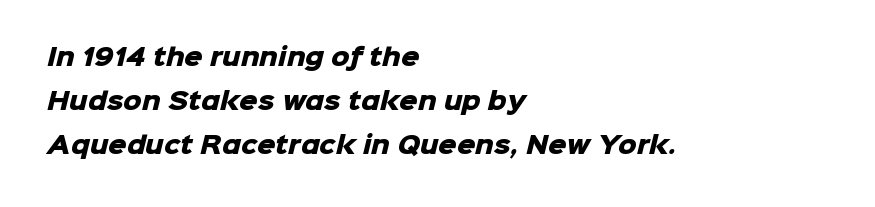
A student would call this left alignment; a typographer would say flush left, rag right. The passage shown stacks its lines with a broad gap. Default kerning and tracking; the words read as compact shapes. Anything drawn beneath the words? Only blank space. Every letter is thick-stroked: bold, no question.
